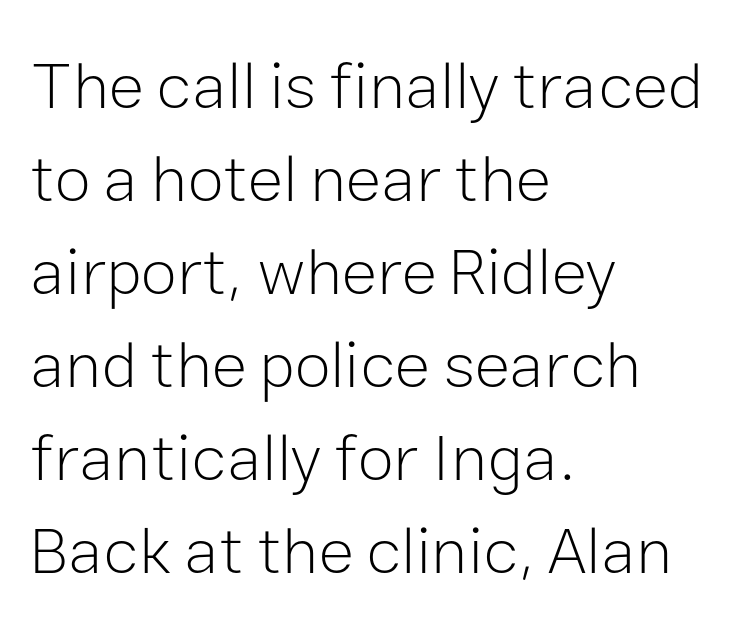
Q: Is the text bold? A: No.
Q: Is the text italic (slanted)? A: No, it is upright.
Q: Is the typeface a serif or a sans-serif typeface? A: Sans-serif.
Q: Is the text underlined? A: No.
Q: How is the paragraph aligned? A: Left-aligned.
Q: Is the spacing between letters normal or unusually wide? A: Normal.
Q: Is the spacing between lines tight, normal or loose? A: Normal.
Q: Width (condensed, normal, or wide)? A: Normal.
Q: Stroke contrast? A: Low.
Q: x-height? A: Medium.
Q: Monospaced? A: No.
